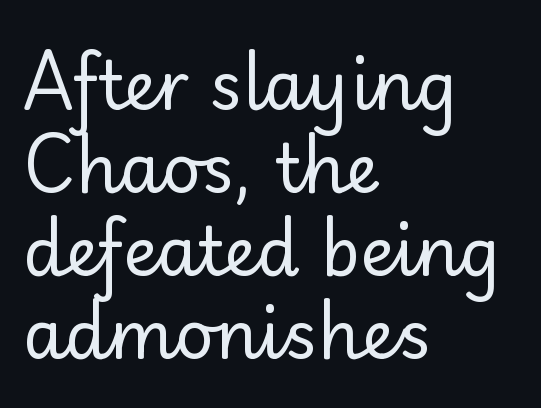
Does extra space separate the letters? No, they use regular spacing. A typesetter would call this proportional, since set widths differ per character. Any mark beneath the type? The region is blank. Caption: face not bold, strokes unweighted. Every row of glyphs begins at an identical x-position on the left.
